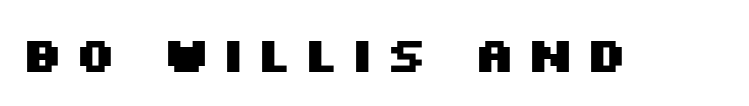
Tracking here is generous; glyphs stand well apart from one another. Does the weight exceed regular? Yes, all the way to bold. The rendering uses natural spacing where letterforms have individual widths. The letters stand straight up with perfectly vertical stems. The rendering shows plain stroke endings on the letterforms — a sans-serif design.
